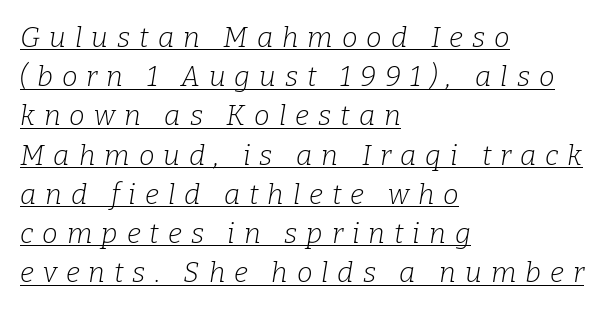
Q: Is the text bold? A: No.
Q: Is the text italic (slanted)? A: Yes, it leans right by about 9 degrees.
Q: Is the typeface a serif or a sans-serif typeface? A: Serif.
Q: Is the text underlined? A: Yes.
Q: How is the paragraph aligned? A: Left-aligned.
Q: Is the spacing between letters normal or unusually wide? A: Unusually wide.
Q: Is the spacing between lines tight, normal or loose? A: Normal.
Q: Width (condensed, normal, or wide)? A: Normal.
Q: Stroke contrast? A: Low.
Q: x-height? A: Medium.
Q: Monospaced? A: No.
